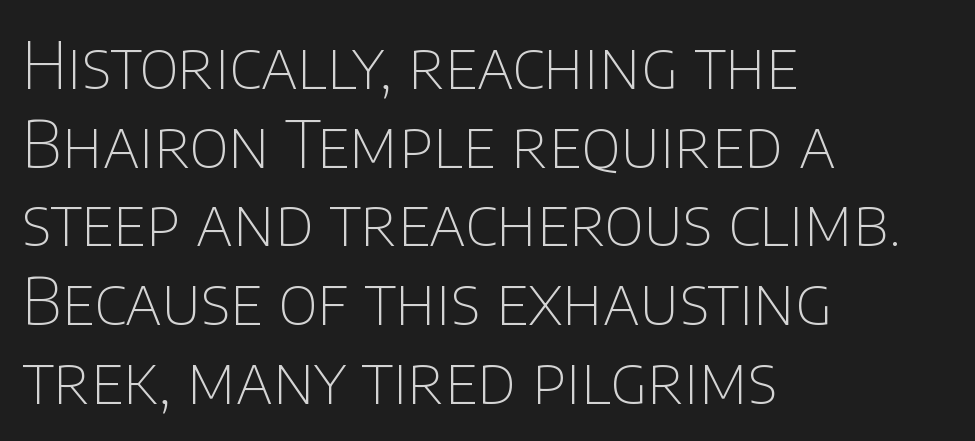
Think of a printed novel: that variable character pitch is what you see here. Stroke terminals: plain, sans-serif. Check the space under the baseline: it is left empty. The ragged edge is on the right, which tells us the setting is flush left. Designer's note — italics off, roman on. Observe the ordinary spacing: letters are neighbours, not strangers.
